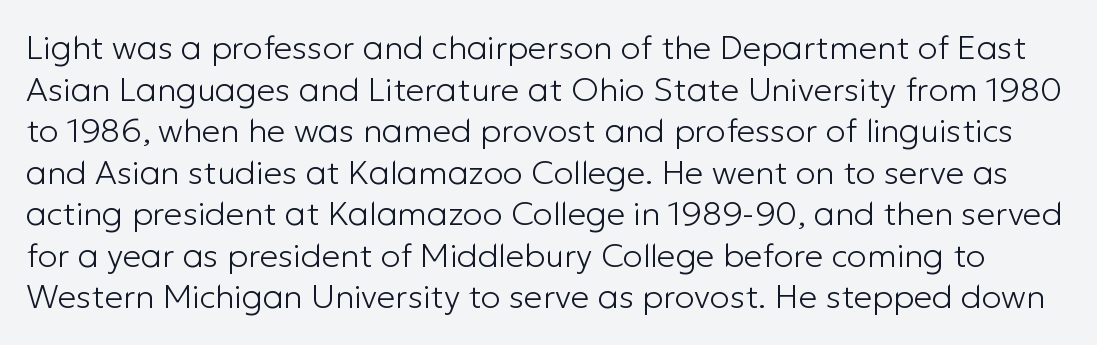
Q: Is the text bold? A: No.
Q: Is the text italic (slanted)? A: No, it is upright.
Q: Is the typeface a serif or a sans-serif typeface? A: Sans-serif.
Q: Is the text underlined? A: No.
Q: Is the spacing between letters normal or unusually wide? A: Normal.
Q: Is the spacing between lines tight, normal or loose? A: Normal.
Q: Width (condensed, normal, or wide)? A: Normal.
Q: Stroke contrast? A: Low.
Q: x-height? A: Medium.
Q: Monospaced? A: No.
